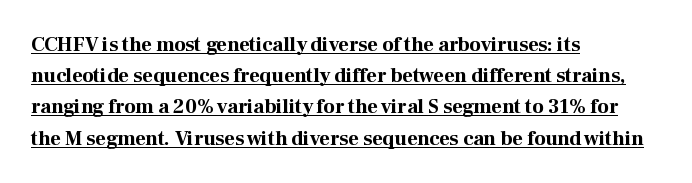
The image shows 20 px bold type, upright; set left-aligned, normal line spacing (1.56x), normal letter spacing, underlined.
